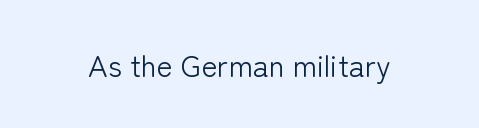
{"serif": "no", "italic": "no", "bold": "no", "weight": "light", "width": "normal", "stroke_contrast": "low", "x_height": "medium", "monospaced": "no", "underline": "no", "letter_spacing": "normal", "letter_spacing_em": 0.0, "glyph_px": 30}
